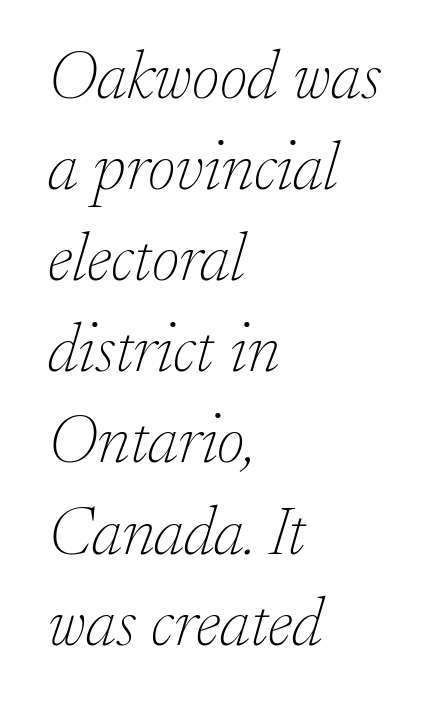
Serif or sans? Serif — the stroke terminals have little feet. You can tell it's italic because the verticals aren't actually vertical. Quick note: underline off. Evenly set lines give the paragraph a standard silhouette. Characters follow at the spacing the type designer built in.
